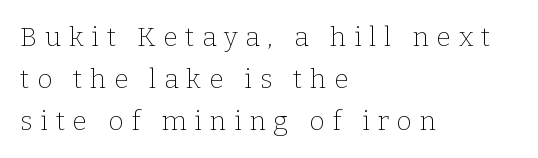
Q: Is the text bold? A: No.
Q: Is the text italic (slanted)? A: No, it is upright.
Q: Is the text underlined? A: No.
Q: How is the paragraph aligned? A: Left-aligned.
Q: Is the spacing between letters normal or unusually wide? A: Unusually wide.
Q: Is the spacing between lines tight, normal or loose? A: Normal.
